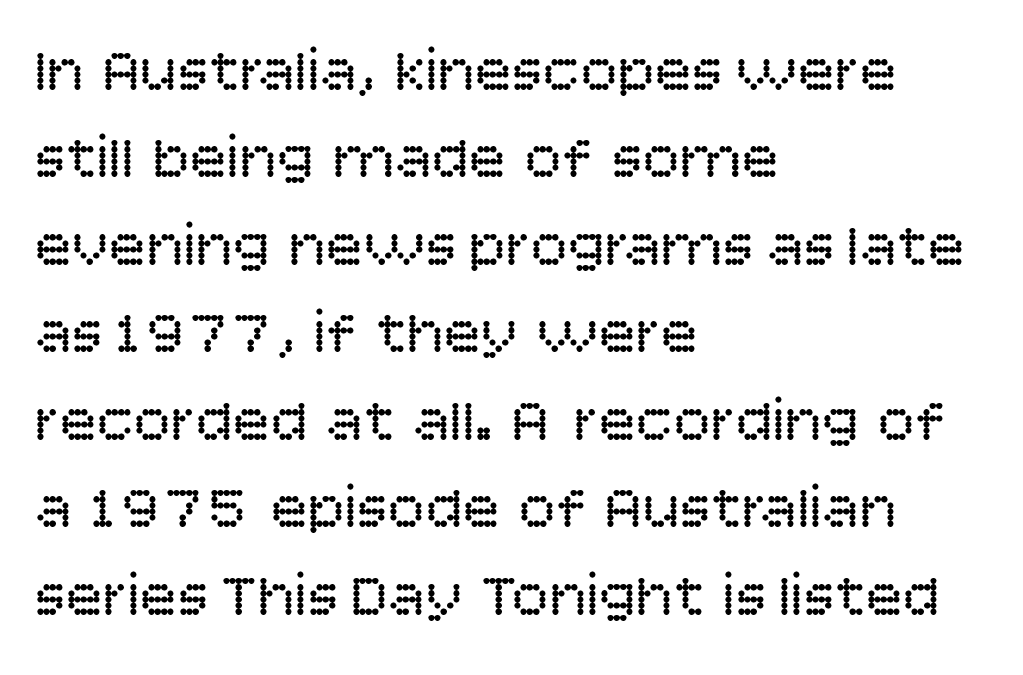
{"serif": "no", "italic": "no", "bold": "no", "weight": "regular", "width": "normal", "stroke_contrast": "low", "x_height": "large", "monospaced": "no", "underline": "no", "align": "left", "line_spacing": "normal", "line_spacing_ratio": 1.41, "letter_spacing": "normal", "letter_spacing_em": 0.0, "glyph_px": 62}
